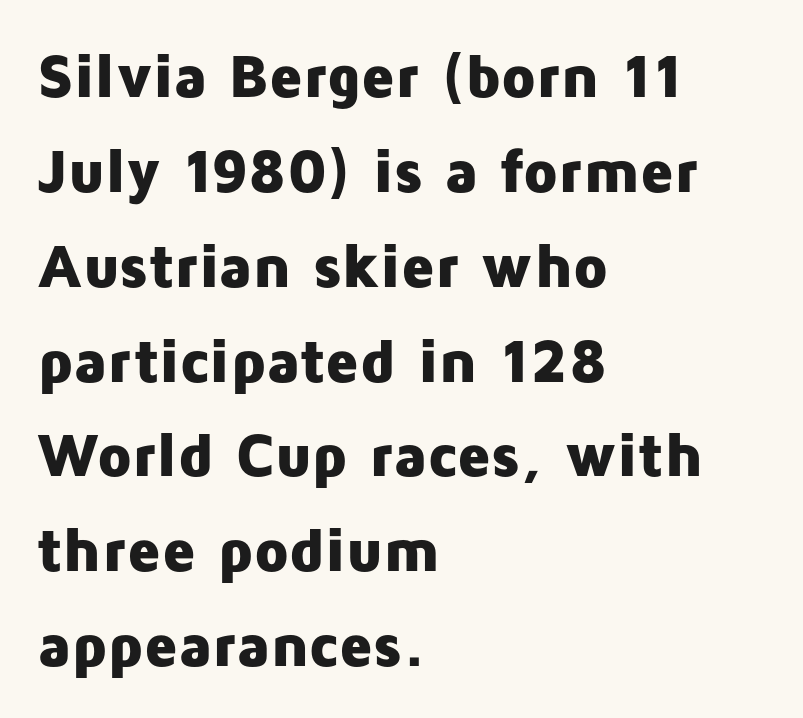
Q: Is the text bold? A: Yes.
Q: Is the text italic (slanted)? A: No, it is upright.
Q: Is the typeface a serif or a sans-serif typeface? A: Sans-serif.
Q: Is the text underlined? A: No.
Q: How is the paragraph aligned? A: Left-aligned.
Q: Is the spacing between letters normal or unusually wide? A: Normal.
Q: Is the spacing between lines tight, normal or loose? A: Normal.
Q: Width (condensed, normal, or wide)? A: Normal.
Q: Stroke contrast? A: Low.
Q: x-height? A: Medium.
Q: Monospaced? A: No.
